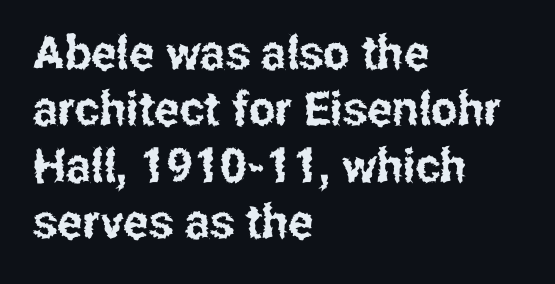
Decoration check: the copy has no underline. The horizontal fit of the characters is conventional and even. Proportional: the letters do not fall into vertical columns. This sample uses an upright cut, with every glyph sitting square on the baseline. In CSS terms this would be text-align: left.
